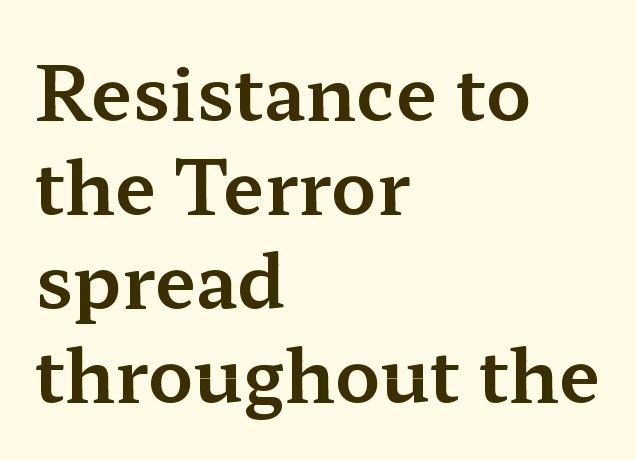
{"serif": "yes", "italic": "no", "width": "wide", "stroke_contrast": "medium", "x_height": "medium", "monospaced": "no", "underline": "no", "align": "left", "line_spacing": "normal", "line_spacing_ratio": 1.27, "letter_spacing": "normal", "letter_spacing_em": 0.0, "glyph_px": 74}
